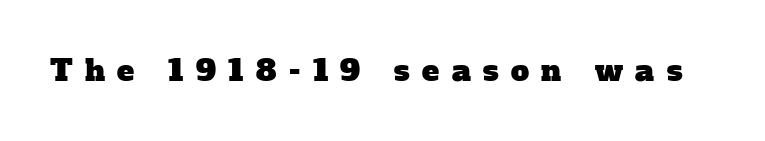
Small tapered or slab feet sit at the stroke ends, so this counts as serif. Honestly, the letter spacing is so wide it's the main thing you notice. Do the characters align in a grid? No, the font is proportional. The baseline area is clear.
